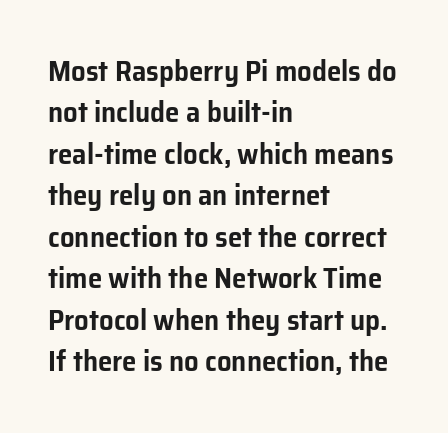
The image shows 29 px sans-serif type, upright; set left-aligned, normal line spacing (1.43x), normal letter spacing, not underlined; low stroke contrast and a medium x-height.
